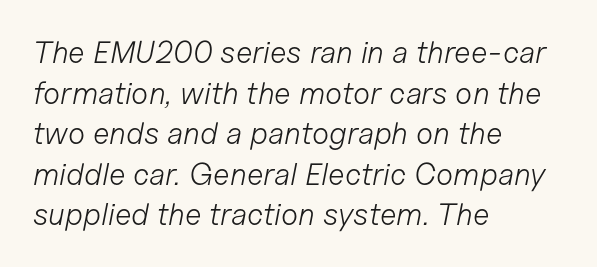
{"italic": "yes", "lean": "right", "slant_degrees": 11, "bold": "no", "weight": "light", "width": "normal", "stroke_contrast": "low", "x_height": "medium", "monospaced": "no", "underline": "no", "align": "left", "line_spacing": "normal", "line_spacing_ratio": 1.31, "letter_spacing": "normal", "letter_spacing_em": 0.0, "glyph_px": 31}
